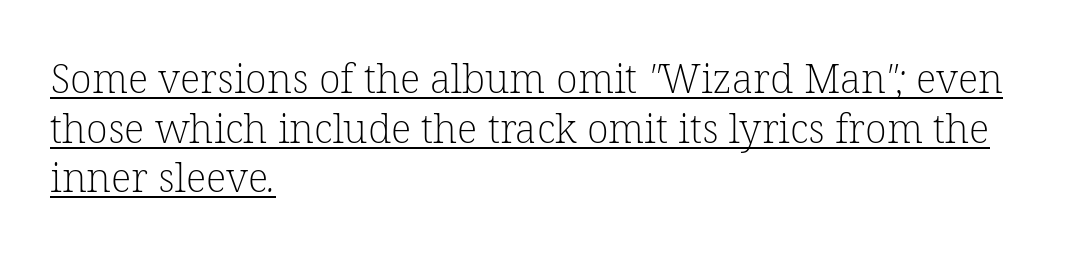
The image shows 40 px light serif type; set left-aligned, line spacing 1.24x, normal letter spacing, underlined; low stroke contrast and a medium x-height.
